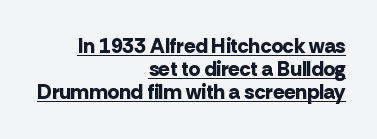
{"italic": "no", "bold": "yes", "underline": "yes", "align": "right", "line_spacing": "tight", "line_spacing_ratio": 1.1, "letter_spacing": "normal", "letter_spacing_em": 0.0, "glyph_px": 21}
